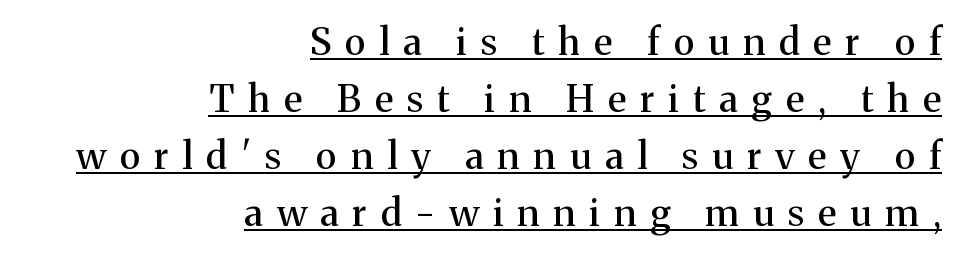
Note the varied advance widths — an 'i' is clearly narrower than an 'm'. This sample is right-justified, so line beginnings fall wherever the words allow. Somebody hit Ctrl+U on this one — the words are underlined. There is plenty of visible air inserted between adjacent glyphs. This is roman type, the default non-slanted kind.
